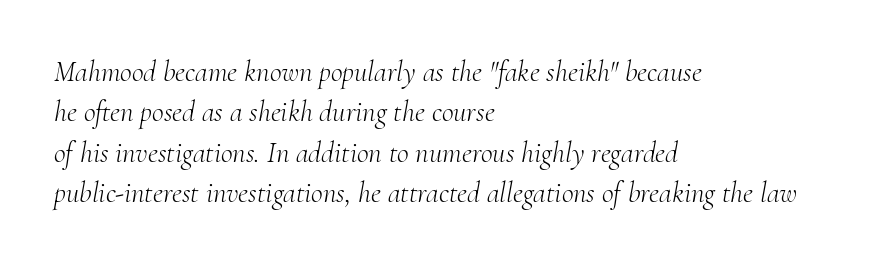
The image shows 29 px light serif type, italic (leaning right); set left-aligned, normal line spacing (1.39x), normal letter spacing, not underlined; medium stroke contrast and a small x-height.
